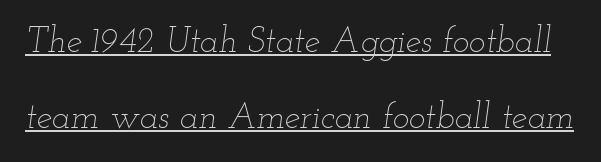
Q: Is the text bold? A: No.
Q: Is the text italic (slanted)? A: Yes, it leans right by about 12 degrees.
Q: Is the text underlined? A: Yes.
Q: Is the spacing between letters normal or unusually wide? A: Normal.
Q: Is the spacing between lines tight, normal or loose? A: Loose.
Q: Width (condensed, normal, or wide)? A: Wide.
Q: Stroke contrast? A: Low.
Q: x-height? A: Small.
Q: Monospaced? A: No.
